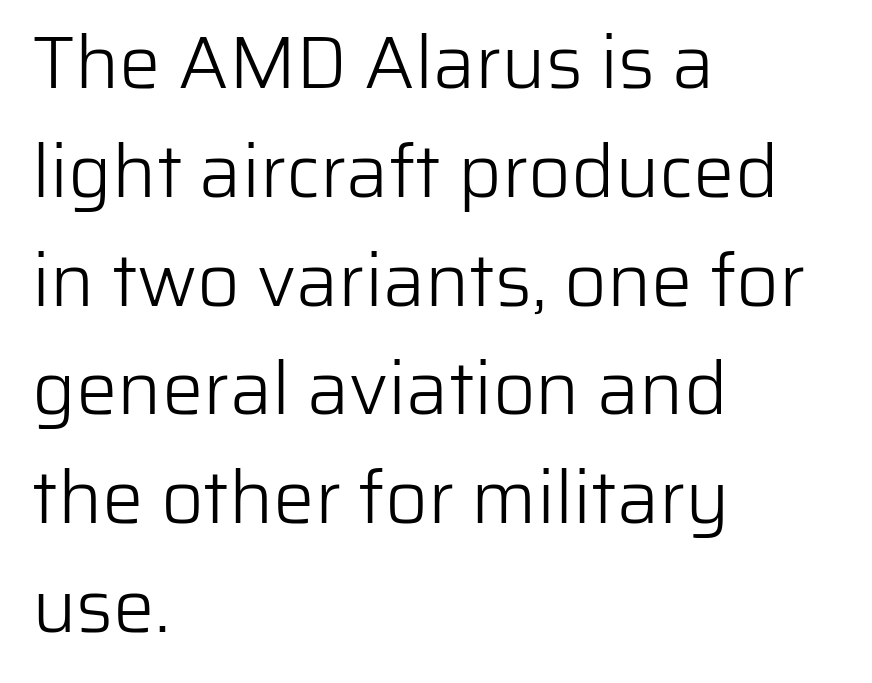
{"serif": "no", "italic": "no", "bold": "no", "weight": "light", "width": "normal", "stroke_contrast": "low", "x_height": "medium", "monospaced": "no", "underline": "no", "align": "left", "line_spacing": "normal", "line_spacing_ratio": 1.47, "letter_spacing": "normal", "letter_spacing_em": 0.0, "glyph_px": 74}
